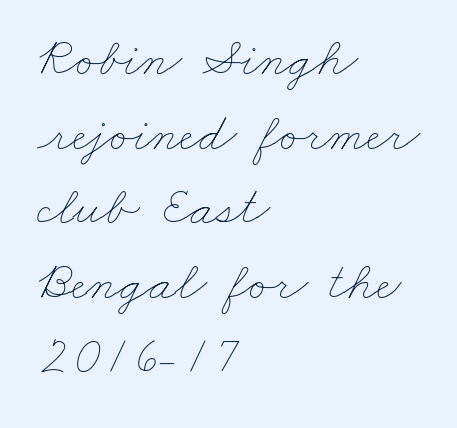
Q: Is the text bold? A: No.
Q: Is the text underlined? A: No.
Q: How is the paragraph aligned? A: Left-aligned.
Q: Is the spacing between letters normal or unusually wide? A: Normal.
Q: Is the spacing between lines tight, normal or loose? A: Normal.
Q: Width (condensed, normal, or wide)? A: Wide.
Q: Stroke contrast? A: Low.
Q: x-height? A: Small.
Q: Monospaced? A: No.
